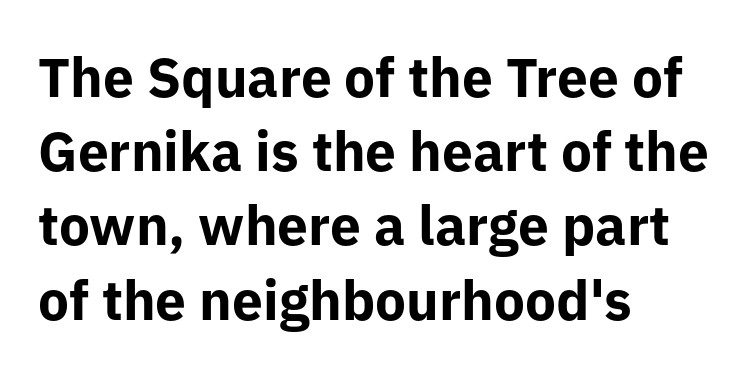
The image shows 55 px bold sans-serif type, upright; set left-aligned, normal line spacing (1.35x), normal letter spacing, not underlined; low stroke contrast and a medium x-height.
